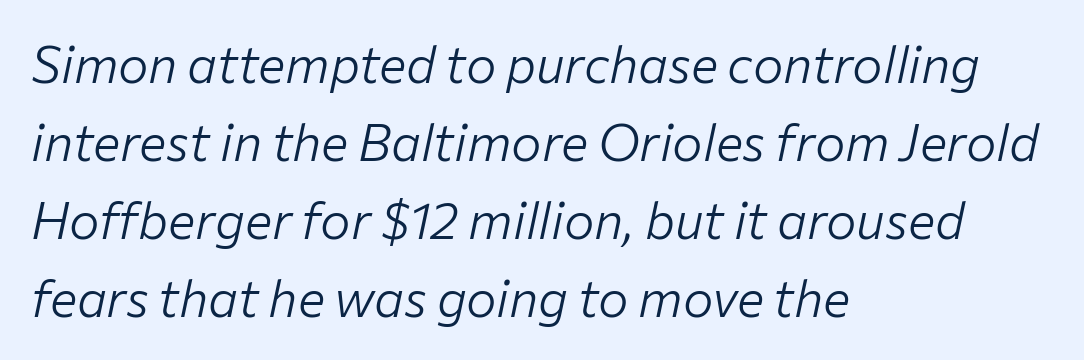
The image shows 51 px light type, italic (leaning right); set left-aligned, normal line spacing (1.53x), normal letter spacing, not underlined; low stroke contrast and a medium x-height.
